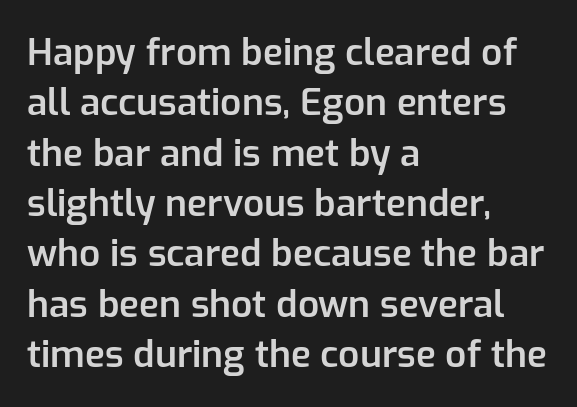
If you drew a ruler down the left edge, every line would touch it. Stems and bowls a touch heavier than normal — semibold. If you drew a line through each stem, it would be perfectly vertical. The letterforms sit shoulder to shoulder at normal distance. Normally led — the rows are evenly, conventionally spaced. The typeface chosen for these lines omits serifs.
